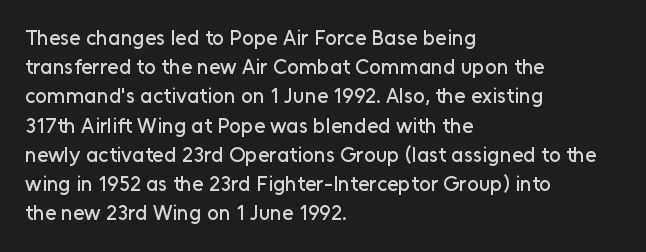
The image shows 21 px text type, upright; set left-aligned, normal line spacing (1.39x), normal letter spacing, not underlined.
